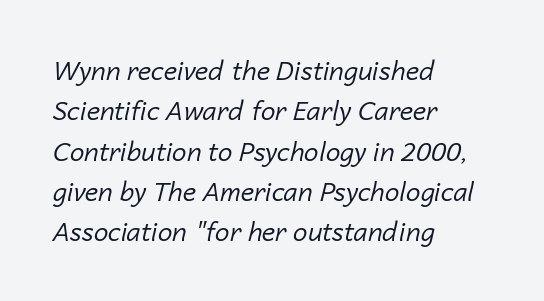
The strokes are not fattened; the text isn't bold. Only glyphs here, with clear space below each row. All the whitespace from short lines collects on the right. Regarding leading, the lines here are spaced in the standard way. Nothing unusual about the tracking: characters are spaced as the font intends. Italic? Definitely — the glyphs are oblique.
